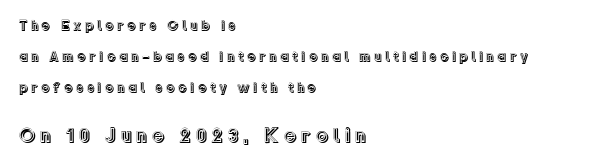
Nobody drew a line under any word here. Between these two stacked blocks, the lower one wins on size. Between one letter and the next there's a generous, obvious gap. The designer dialed line spacing up above the default. The type sits square on the baseline with zero lean. These lines stack with their left ends in a neat column.
